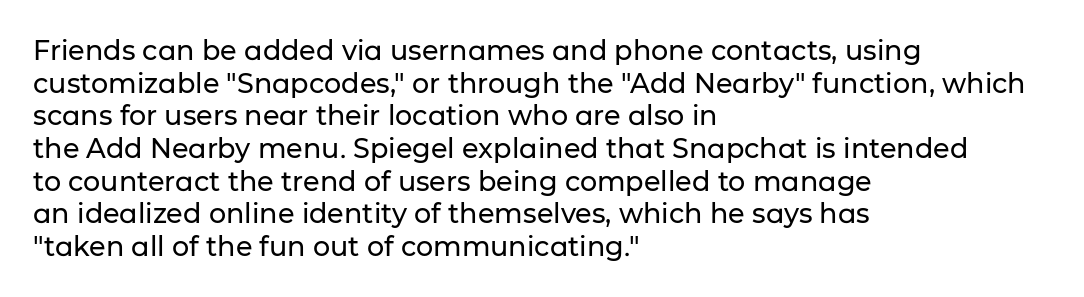
{"italic": "no", "underline": "no", "align": "left", "line_spacing_ratio": 1.21, "letter_spacing": "normal", "letter_spacing_em": 0.0, "glyph_px": 27}
